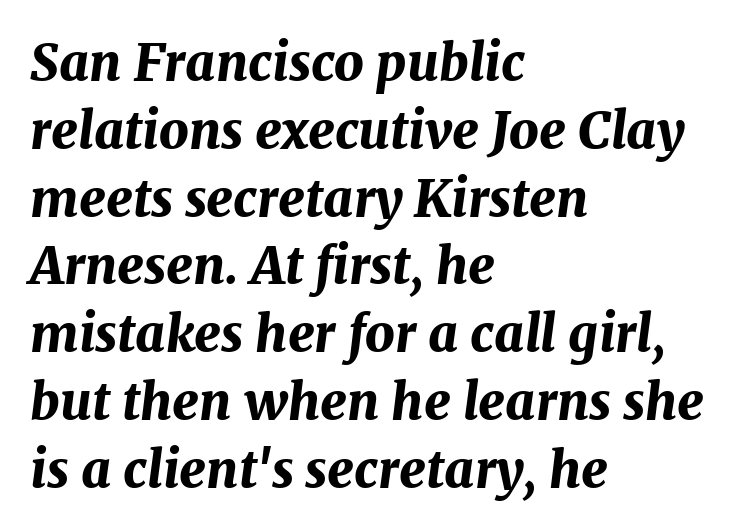
{"italic": "yes", "lean": "right", "slant_degrees": 7, "bold": "yes", "weight": "bold", "width": "normal", "stroke_contrast": "medium", "x_height": "medium", "monospaced": "no", "underline": "no", "align": "left", "line_spacing": "normal", "line_spacing_ratio": 1.33, "letter_spacing": "normal", "letter_spacing_em": 0.0, "glyph_px": 51}
